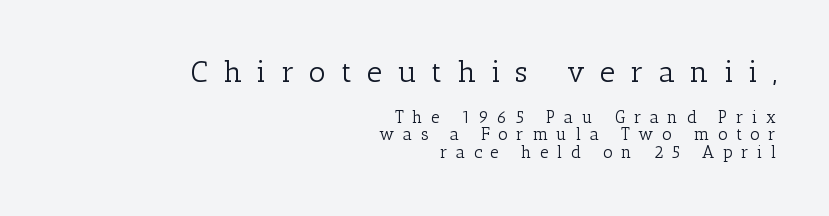
{"serif": "yes", "italic": "no", "bold": "no", "weight": "light", "width": "normal", "stroke_contrast": "low", "x_height": "medium", "monospaced": "no", "underline": "no", "align": "right", "line_spacing": "tight", "line_spacing_ratio": 1.01, "letter_spacing": "wide", "letter_spacing_em": 0.5, "larger_block": "first", "size_ratio": 1.76, "glyph_px": 30}
